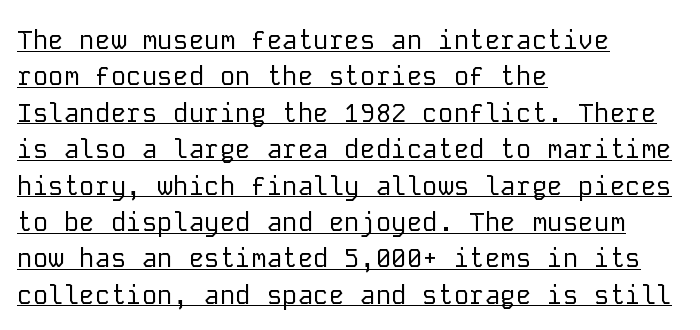
Where is the straight margin? On the left. Rows of type keep a routine distance in the vertical direction. Counters stay open thanks to moderate or lighter strokes. This sample uses an upright cut, with every glyph sitting square on the baseline.
